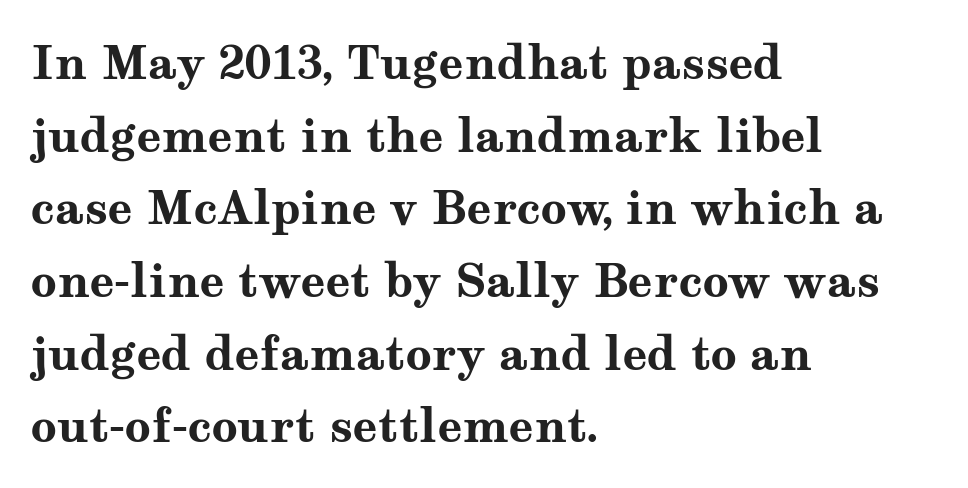
What's the leading like? Ordinary, nothing unusual. The glyphs have the mass of a bold cut. The designer went with a serif here, giving each stem small feet. These lines were composed using upright roman letters. Compared with a centered layout, this one pins lines to the left instead. The letters advance in unequal steps, a hallmark of proportional type.
